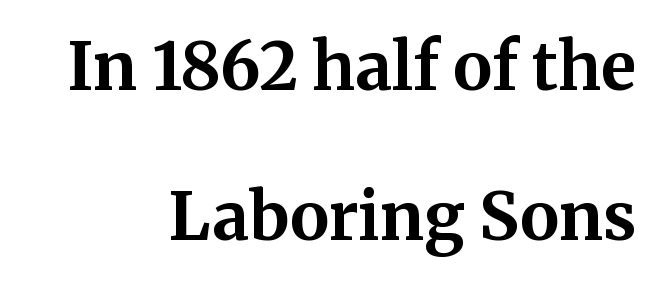
Descender tails drop into unmarked territory. A typesetter would label this face a serif. Varying glyph widths throughout — classic text-font behaviour. Every letter is thick-stroked: bold, no question.
